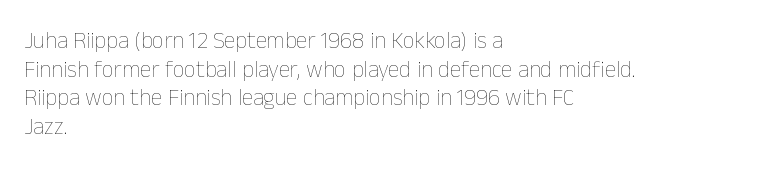
Q: Is the text bold? A: No.
Q: Is the text italic (slanted)? A: No, it is upright.
Q: Is the text underlined? A: No.
Q: How is the paragraph aligned? A: Left-aligned.
Q: Is the spacing between letters normal or unusually wide? A: Normal.
Q: Is the spacing between lines tight, normal or loose? A: Normal.
